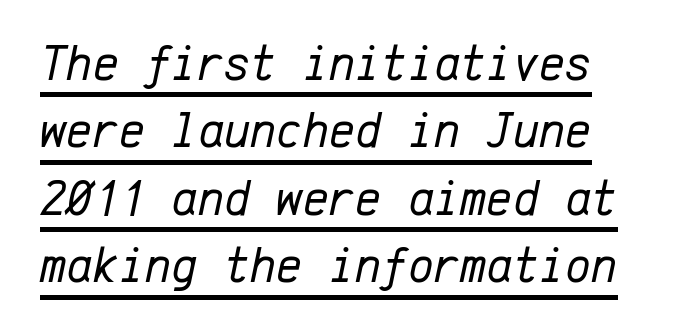
The font is comparable to plain body text, perhaps lighter. Compared with typical paragraphs, the rows here are spaced about the same. This rendering leaves character spacing at its baseline value. The glyphs are accompanied by a horizontal stroke just below them. Fixed-width glyphs throughout — classic coding-font behaviour. Caption: multi-line text, flush left, ragged right.
